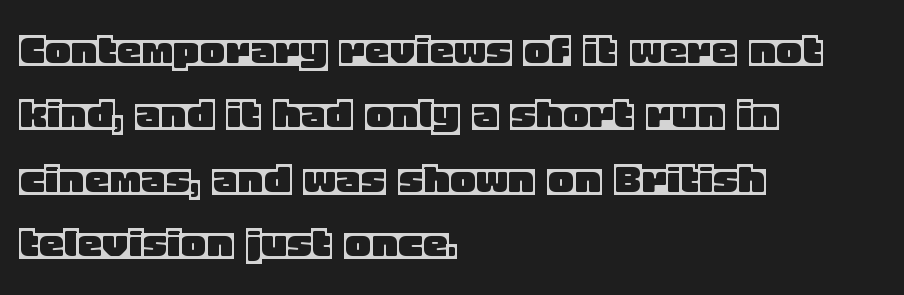
{"italic": "no", "width": "normal", "x_height": "large", "monospaced": "no", "underline": "no", "align": "left", "line_spacing": "normal", "line_spacing_ratio": 1.29, "letter_spacing": "normal", "letter_spacing_em": 0.0, "glyph_px": 50}
